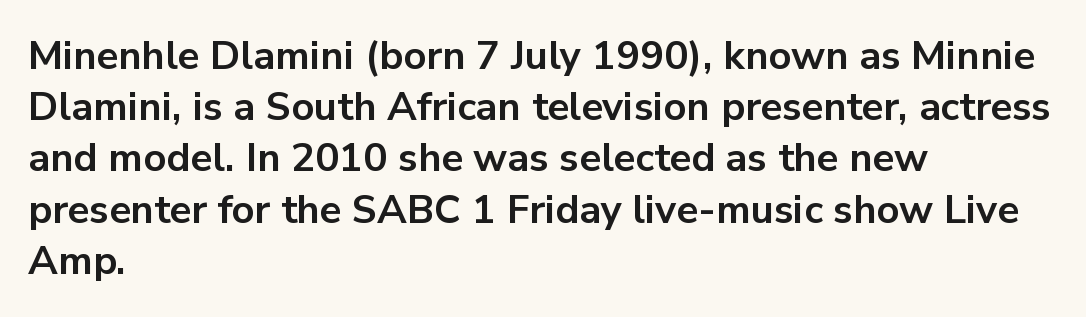
When letters stand straight like this, we call the style roman or upright. Compared with a centered layout, this one pins lines to the left instead. Regarding serifs, this sample does without them. Letter spacing: default. The space directly below the letters is spotless.
